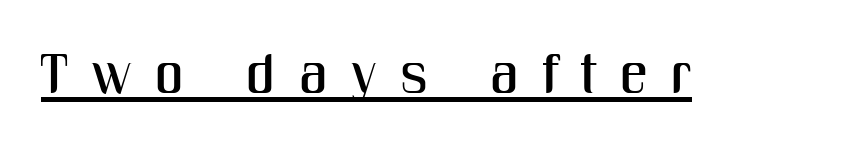
Q: Is the text italic (slanted)? A: No, it is upright.
Q: Is the typeface a serif or a sans-serif typeface? A: Sans-serif.
Q: Is the text underlined? A: Yes.
Q: Is the spacing between letters normal or unusually wide? A: Unusually wide.
Q: Width (condensed, normal, or wide)? A: Condensed.
Q: Stroke contrast? A: Medium.
Q: x-height? A: Medium.
Q: Monospaced? A: No.
